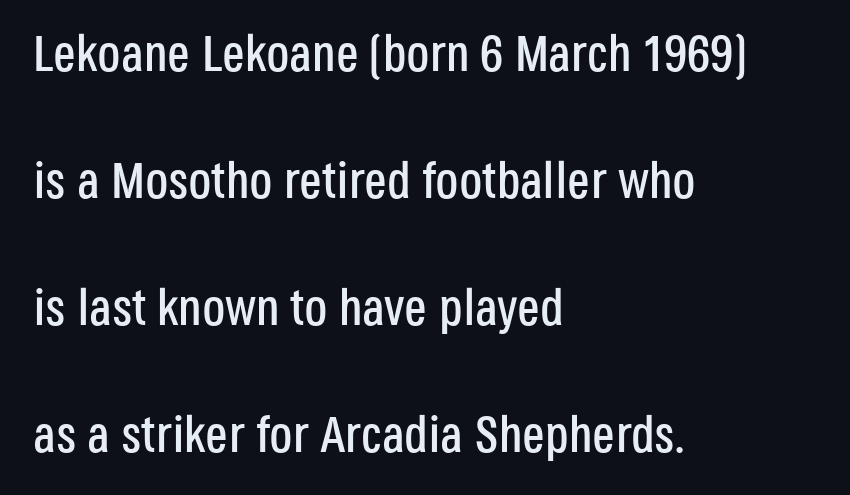
{"serif": "no", "italic": "no", "width": "condensed", "stroke_contrast": "low", "x_height": "large", "monospaced": "no", "underline": "no", "align": "left", "line_spacing": "loose", "line_spacing_ratio": 2.49, "letter_spacing": "normal", "letter_spacing_em": 0.0, "glyph_px": 51}
